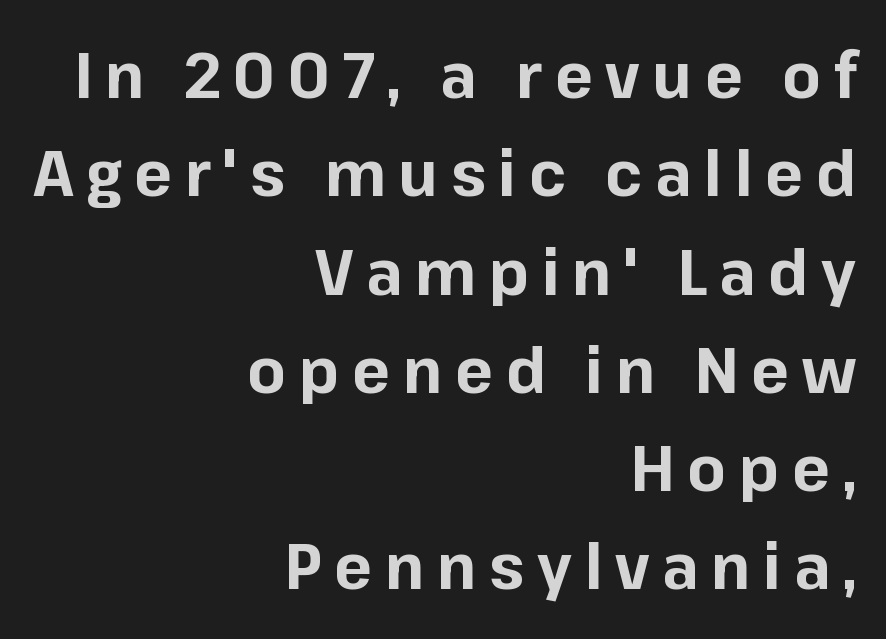
Successive baselines arrive at the customary interval. This sample uses an upright cut, with every glyph sitting square on the baseline. The words here are not underlined. On the weight axis this lands at bold, roughly 700.
